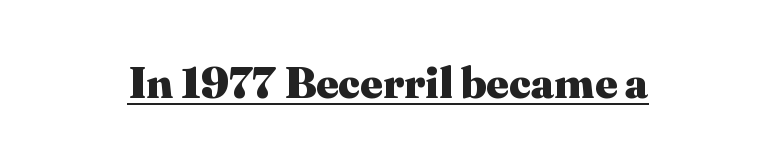
Q: Is the text bold? A: Yes.
Q: Is the text italic (slanted)? A: No, it is upright.
Q: Is the typeface a serif or a sans-serif typeface? A: Serif.
Q: Is the text underlined? A: Yes.
Q: Is the spacing between letters normal or unusually wide? A: Normal.
Q: Width (condensed, normal, or wide)? A: Normal.
Q: Stroke contrast? A: Medium.
Q: x-height? A: Medium.
Q: Monospaced? A: No.
